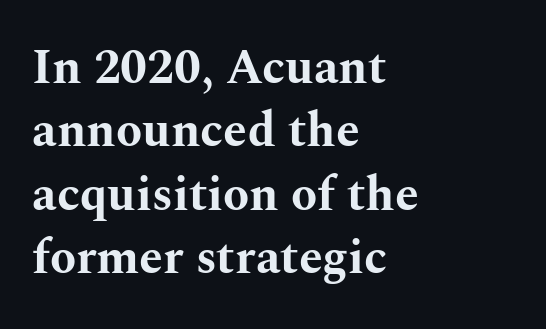
Compared with typical body copy, the letter spacing here is the same. Notice how the stems are strictly vertical — no italics here. Here the designer chose a conventional face with non-uniform glyph widths. Every row of glyphs begins at an identical x-position on the left.
